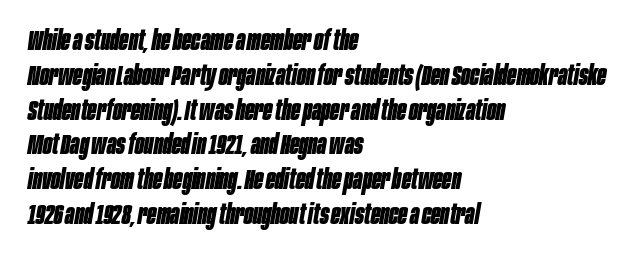
You could call the tracking neutral — neither tight nor loose. If you drew a ruler down the left edge, every line would touch it. As a designer I'd log this as weight 700, bold. Beneath every word, the page is bare. Designer's note — italics engaged.
